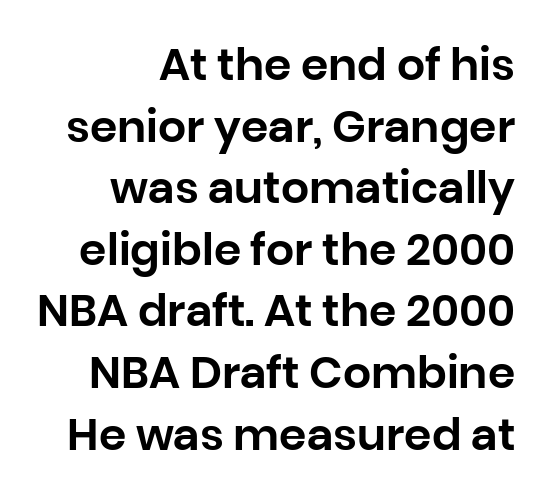
These lines are rendered in a variable-pitch font. Words float on clear page, feet unadorned. Is this a sans? Yes — the strokes have no serifs. There is no visible air inserted between adjacent glyphs. The typesetter chose a ragged-left arrangement here. How would I describe the line gaps? Plain and ordinary.
